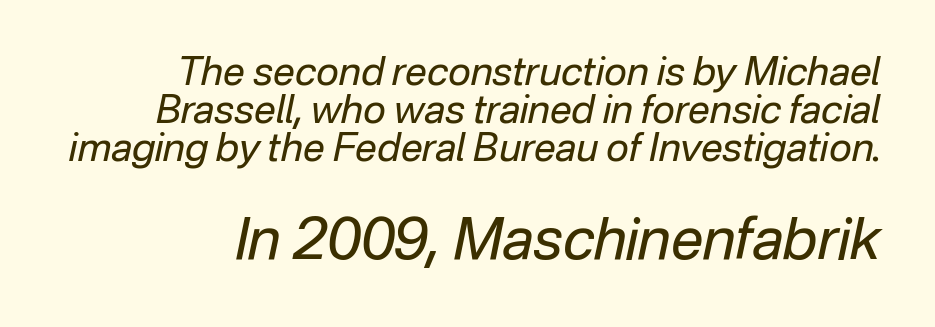
The font sits on the lighter half of the weight spectrum, regular included. Note the varied advance widths — an 'i' is clearly narrower than an 'm'. Between one letter and the next there's only the usual sliver of space. The composition opens small and finishes big. Tightly led — the rows are bunched.
